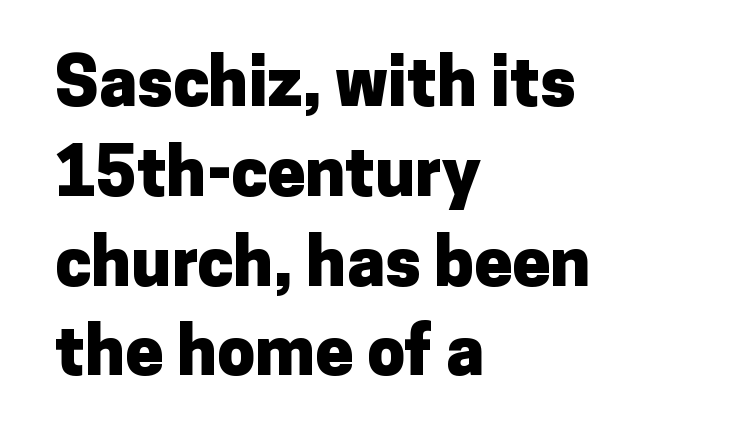
The image shows 68 px heavy sans-serif type, upright; set left-aligned, normal line spacing (1.32x), normal letter spacing, not underlined; low stroke contrast and a medium x-height.
